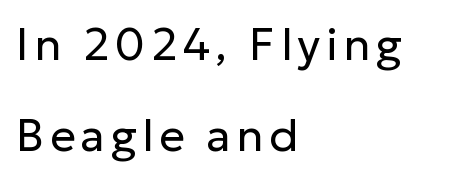
Honestly, there is no underline to notice here at all. Type style note: lacks serifs. A typesetter would mark this as roman, not italic. Proportional: the letters do not fall into vertical columns.
